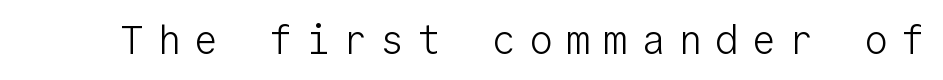
Here the glyphs are tracked loosely, breaking word shapes into spaced letters. This sample has the even, mechanical cadence of fixed-width lettering. The designer went with a sans here, leaving each stem footless. The letters stand upright; this is a roman face.
